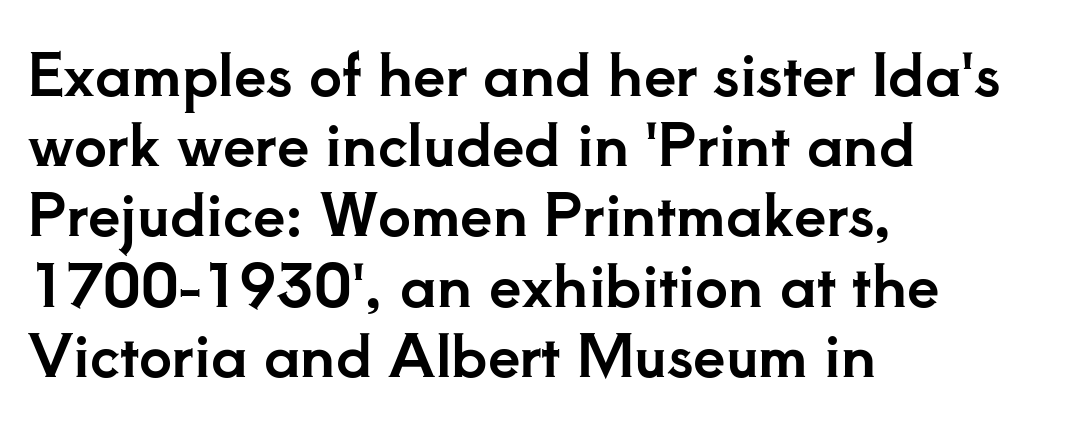
Leftover space on each line is placed entirely after the last word. This sample uses plain, unmodified letter spacing. Nobody drew a line under any word here. Varying glyph widths throughout — classic text-font behaviour. Is there any slant? The stems are plumb. The typeface chosen for these lines features serifs.
